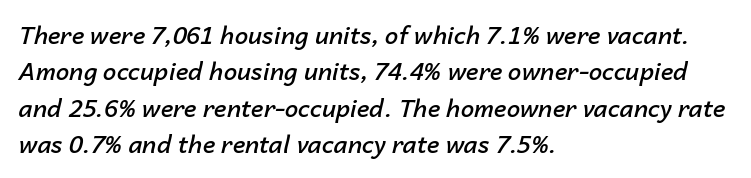
The image shows 24 px text type, italic (leaning right); set left-aligned, normal line spacing (1.52x), normal letter spacing, not underlined.
